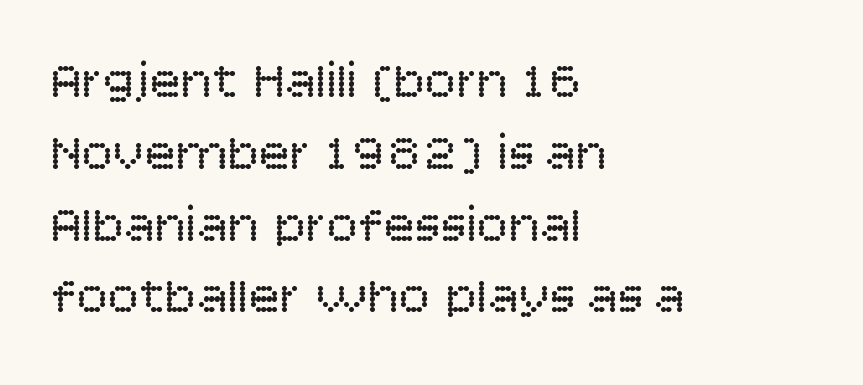
Vertical spacing — default. Observe the ordinary spacing: letters are neighbours, not strangers. Unlike a traditional serif, this face leaves its strokes unadorned. Proportional: the letters do not fall into vertical columns. You can tell it's not italic because the verticals are truly vertical. The typesetter chose a ragged-right arrangement here.
